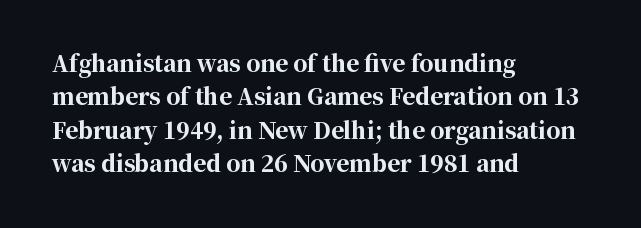
Q: Is the text bold? A: Yes.
Q: Is the text italic (slanted)? A: No, it is upright.
Q: Is the text underlined? A: No.
Q: How is the paragraph aligned? A: Left-aligned.
Q: Is the spacing between letters normal or unusually wide? A: Normal.
Q: Is the spacing between lines tight, normal or loose? A: Normal.
